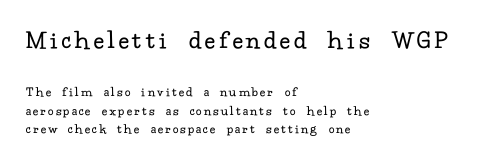
{"italic": "no", "bold": "no", "underline": "no", "align": "left", "line_spacing": "normal", "line_spacing_ratio": 1.34, "larger_block": "first", "size_ratio": 1.93, "glyph_px": 27}
